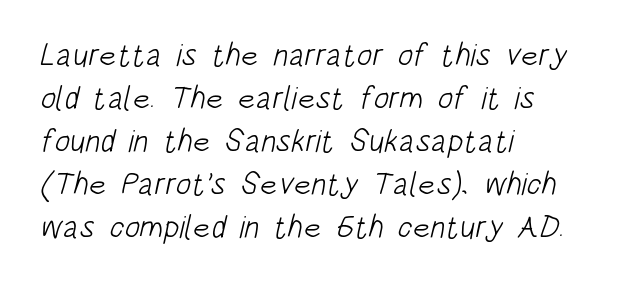
{"serif": "no", "bold": "no", "weight": "light", "width": "condensed", "stroke_contrast": "low", "x_height": "large", "monospaced": "no", "underline": "no", "align": "left", "line_spacing": "normal", "line_spacing_ratio": 1.34, "letter_spacing": "normal", "letter_spacing_em": 0.0, "glyph_px": 32}
